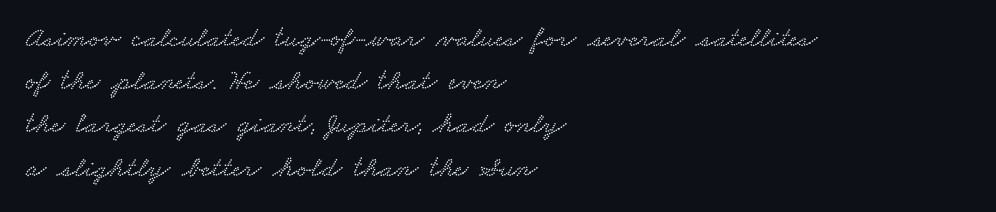
{"serif": "yes", "width": "wide", "stroke_contrast": "low", "x_height": "small", "monospaced": "no", "underline": "no", "align": "left", "line_spacing": "normal", "line_spacing_ratio": 1.49, "letter_spacing": "normal", "letter_spacing_em": 0.0, "glyph_px": 29}
